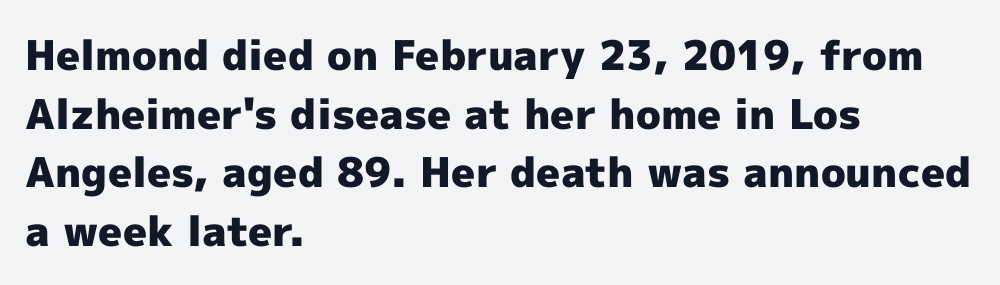
The image shows 41 px heavy sans-serif type, upright; set left-aligned, normal line spacing (1.43x), normal letter spacing, not underlined; a medium x-height.
